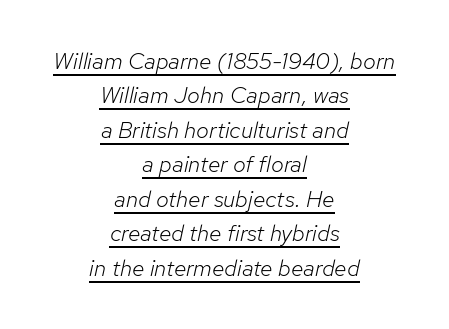
The image shows 23 px text type, italic (leaning right); set centered, normal line spacing (1.5x), normal letter spacing, underlined.
